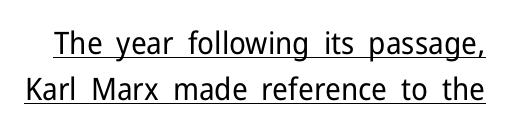
The image shows 31 px regular-weight sans-serif type, upright; set normal line spacing (1.5x), normal letter spacing, underlined; low stroke contrast and a medium x-height.
